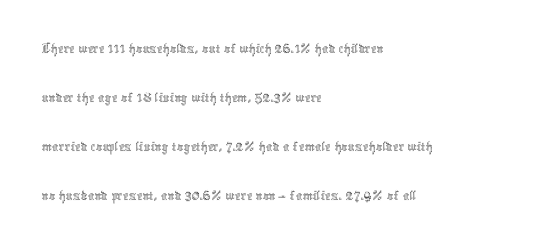
Character widths vary here, with narrow letters taking less room than wide ones. The specimen reads as upright at a glance. These lines sit exactly where default settings would place them. The passage is arranged the way most books set body copy — flush left. Standard letterfit; no display-style spreading of the glyphs. On a weight scale, this lands at 450 or below.
